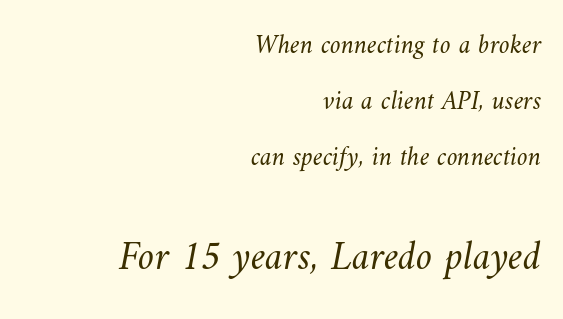
Q: Is the text bold? A: No.
Q: Is the text underlined? A: No.
Q: How is the paragraph aligned? A: Right-aligned.
Q: Is the spacing between letters normal or unusually wide? A: Normal.
Q: Is the spacing between lines tight, normal or loose? A: Loose.
Q: Which block of text is set in a larger size, the first (top) or the second (bottom)? A: The second (bottom) one.
Q: Width (condensed, normal, or wide)? A: Normal.
Q: Stroke contrast? A: Medium.
Q: x-height? A: Small.
Q: Monospaced? A: No.
